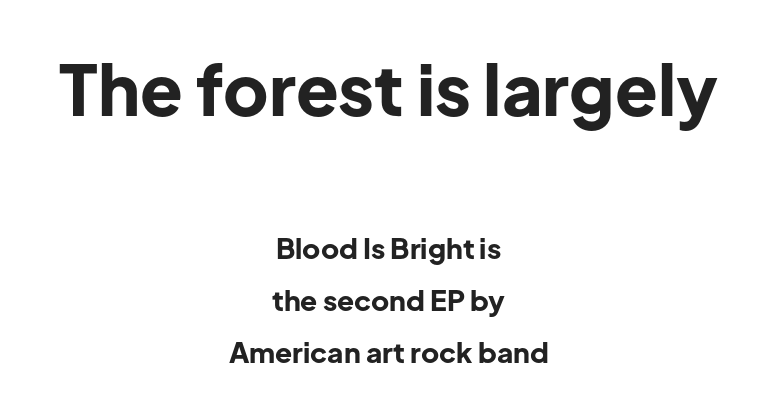
Line starts and ends both wander, symmetrically. This is heavy type, rendered in bold. The composition opens big and finishes small. Classification — sans serif.
